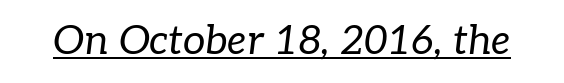
{"serif": "yes", "italic": "yes", "lean": "right", "slant_degrees": 7, "bold": "no", "weight": "regular", "width": "normal", "stroke_contrast": "low", "x_height": "medium", "monospaced": "no", "underline": "yes", "letter_spacing": "normal", "letter_spacing_em": 0.0, "glyph_px": 40}
